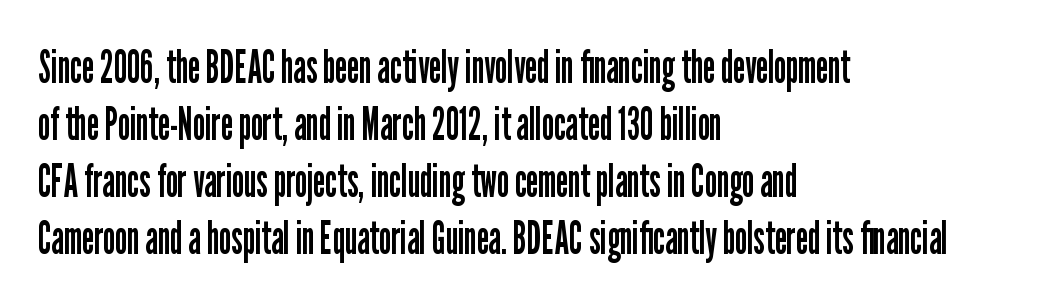
{"serif": "no", "italic": "no", "bold": "no", "weight": "regular", "width": "condensed", "stroke_contrast": "low", "x_height": "medium", "monospaced": "no", "underline": "no", "align": "left", "line_spacing_ratio": 1.24, "letter_spacing": "normal", "letter_spacing_em": 0.0, "glyph_px": 46}
